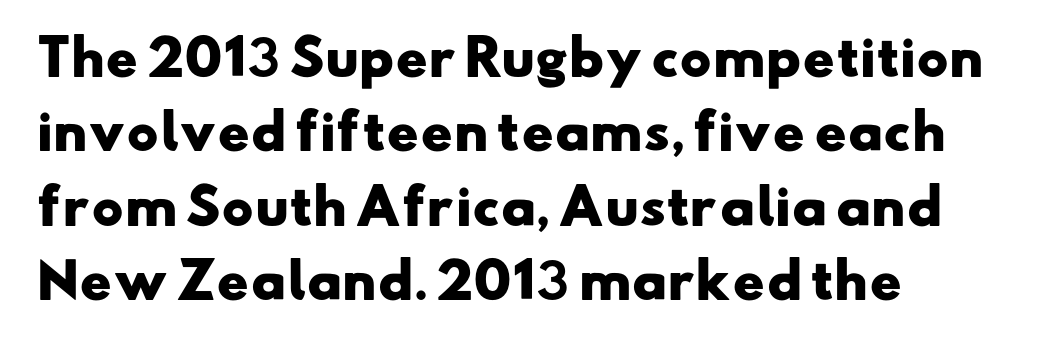
{"serif": "no", "bold": "yes", "weight": "heavy", "width": "wide", "stroke_contrast": "low", "x_height": "small", "monospaced": "no", "underline": "no", "align": "left", "line_spacing": "normal", "line_spacing_ratio": 1.55, "letter_spacing": "normal", "letter_spacing_em": 0.0, "glyph_px": 48}
